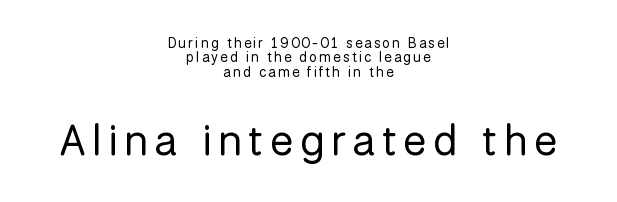
The image shows 43 px regular-weight sans-serif type, upright; set centered, tight line spacing (1.02x), not underlined; the second (bottom) block is 3.07x larger; low stroke contrast and a medium x-height.
